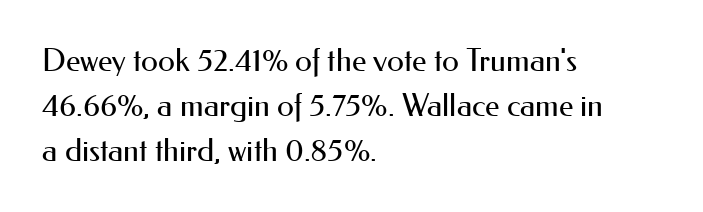
{"serif": "no", "italic": "no", "bold": "no", "weight": "regular", "width": "normal", "stroke_contrast": "medium", "x_height": "small", "monospaced": "no", "underline": "no", "align": "left", "line_spacing": "normal", "line_spacing_ratio": 1.45, "letter_spacing": "normal", "letter_spacing_em": 0.0, "glyph_px": 31}
